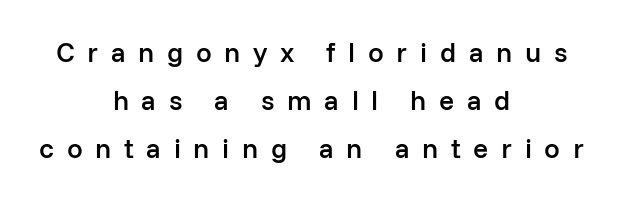
This sample uses an upright cut, with every glyph sitting square on the baseline. Letter spacing: wide. The zone under the glyphs is completely vacant. Students, this is semibold: more ink than regular, less than bold.
